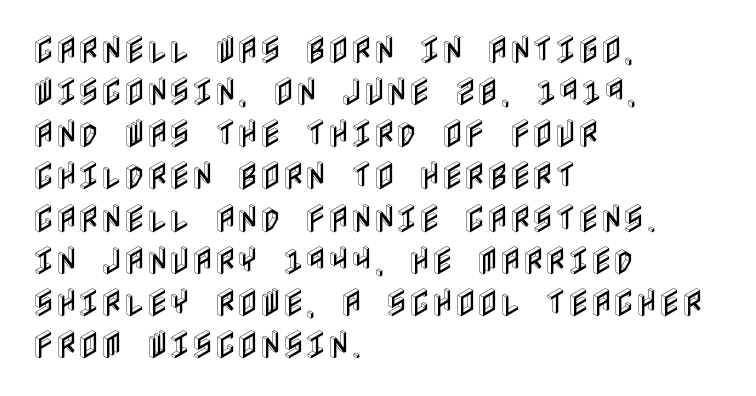
The image shows 31 px condensed type, upright; set left-aligned, normal line spacing (1.36x), normal letter spacing, not underlined; a large x-height.
